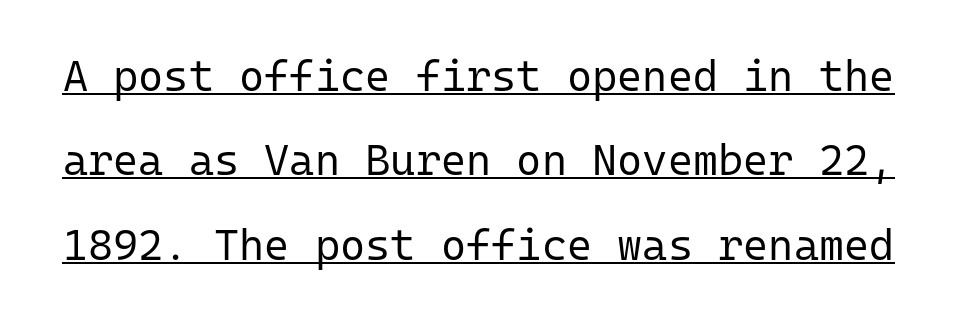
Nope, no serifs anywhere on these letters. Spacing between characters is what you'd get straight out of the box. The lines are spread far apart with generous leading. The face used here is monospaced, like something from a code editor. Weight: not bold — regular or lighter. You can tell it's not italic because the verticals are truly vertical.
